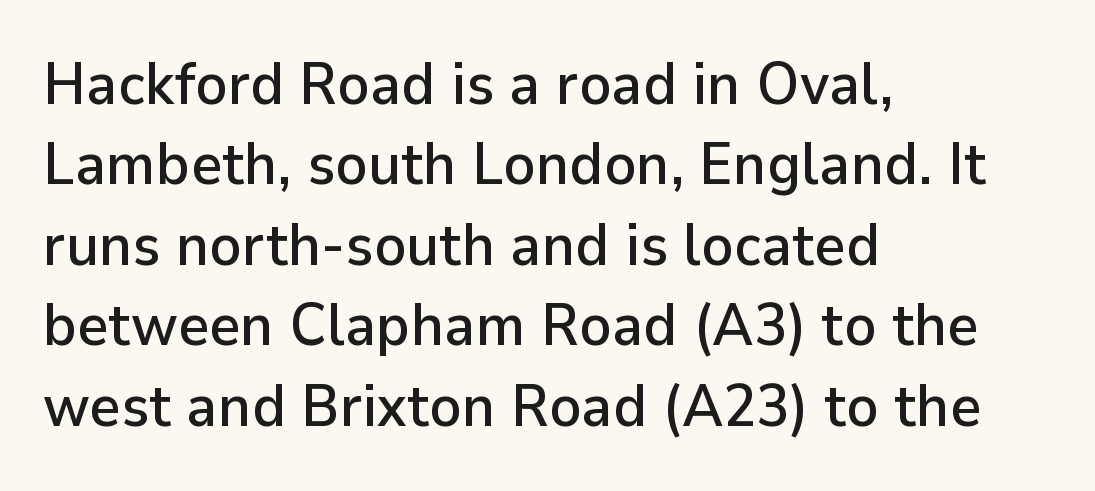
The image shows 60 px sans-serif type, upright; set left-aligned, normal line spacing (1.34x), normal letter spacing, not underlined; low stroke contrast and a medium x-height.
